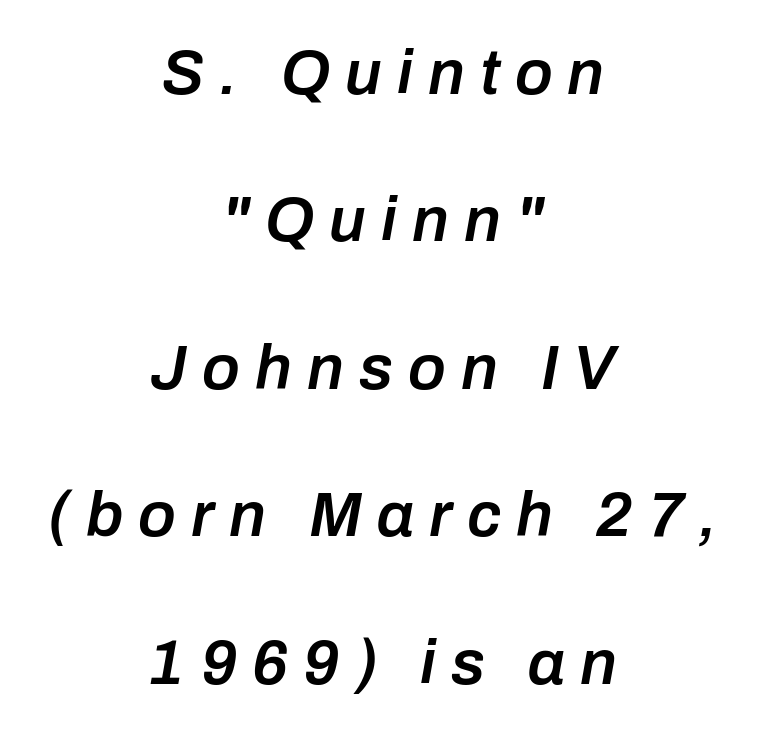
Q: Is the text bold? A: Semi-bold.
Q: Is the text italic (slanted)? A: Yes, it leans right by about 10 degrees.
Q: Is the text underlined? A: No.
Q: How is the paragraph aligned? A: Centered.
Q: Is the spacing between letters normal or unusually wide? A: Unusually wide.
Q: Is the spacing between lines tight, normal or loose? A: Loose.
Q: Width (condensed, normal, or wide)? A: Normal.
Q: Stroke contrast? A: Low.
Q: x-height? A: Medium.
Q: Monospaced? A: No.
